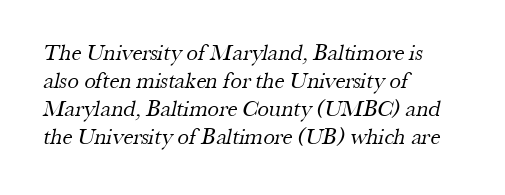
Line starts are locked; line ends wander. Students, note that the glyphs here touch the page at normal intervals. Just letters on the line, the space beneath them empty. Is the type heavy? It reads as light-to-regular instead.
